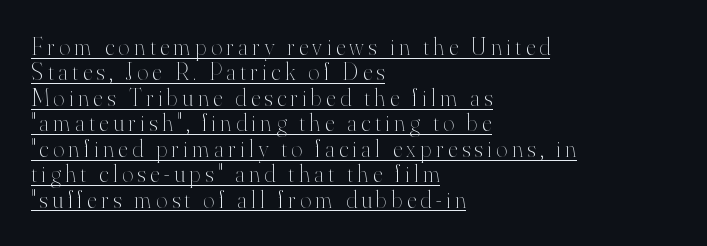
Q: Is the text bold? A: No.
Q: Is the text italic (slanted)? A: No, it is upright.
Q: Is the text underlined? A: Yes.
Q: How is the paragraph aligned? A: Left-aligned.
Q: Is the spacing between lines tight, normal or loose? A: Tight.
